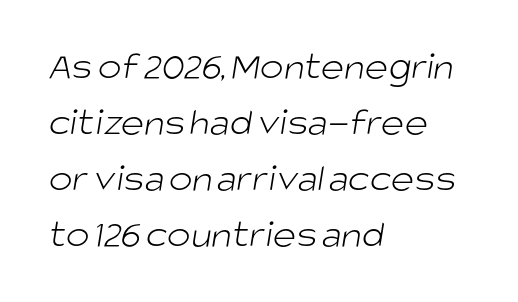
Q: Is the text bold? A: No.
Q: Is the typeface a serif or a sans-serif typeface? A: Sans-serif.
Q: Is the text underlined? A: No.
Q: How is the paragraph aligned? A: Left-aligned.
Q: Is the spacing between letters normal or unusually wide? A: Normal.
Q: Is the spacing between lines tight, normal or loose? A: Normal.
Q: Width (condensed, normal, or wide)? A: Normal.
Q: Stroke contrast? A: Low.
Q: x-height? A: Large.
Q: Monospaced? A: No.
